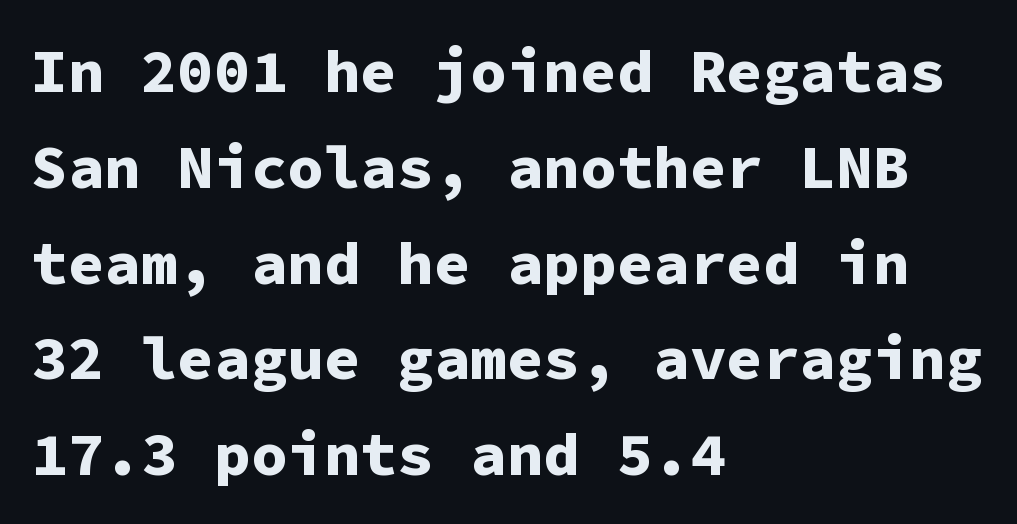
The image shows 61 px bold sans-serif type, upright, monospaced; set left-aligned, normal line spacing (1.57x), normal letter spacing, not underlined; low stroke contrast and a medium x-height.
